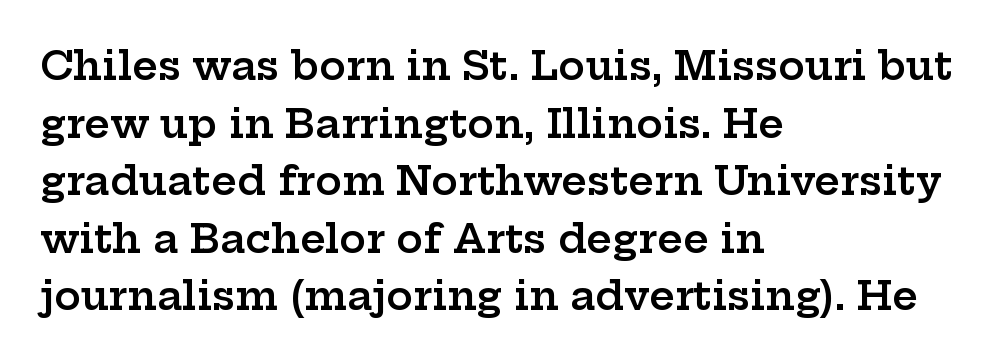
Q: Is the text bold? A: Semi-bold.
Q: Is the text italic (slanted)? A: No, it is upright.
Q: Is the typeface a serif or a sans-serif typeface? A: Serif.
Q: Is the text underlined? A: No.
Q: How is the paragraph aligned? A: Left-aligned.
Q: Is the spacing between letters normal or unusually wide? A: Normal.
Q: Is the spacing between lines tight, normal or loose? A: Normal.
Q: Width (condensed, normal, or wide)? A: Wide.
Q: Stroke contrast? A: Low.
Q: x-height? A: Medium.
Q: Monospaced? A: No.
